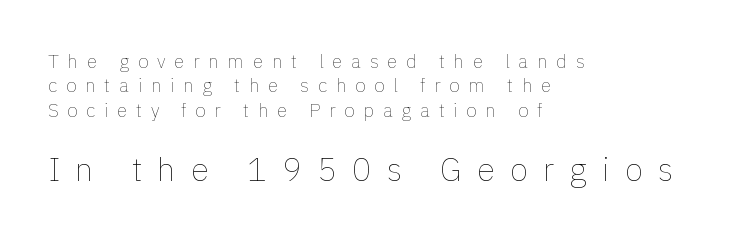
The characters are drawn with everyday or finer stroke widths. Reading top to bottom, the characters get bigger at the block break. Regular leading. The rendering uses natural spacing where letterforms have individual widths. Underline: absent. There is plenty of visible air inserted between adjacent glyphs.
